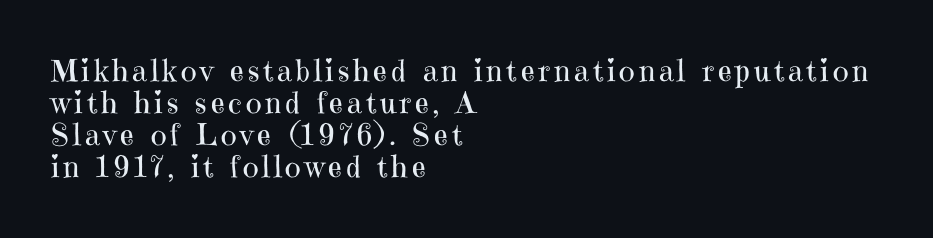
The lettering stays uniformly vertical, giving the passage a roman look. Varying glyph widths throughout — classic text-font behaviour. The passage is arranged the way most books set body copy — flush left. Observe the serifs anchoring each vertical stroke in this sample. Honestly, there is no underline to notice here at all.
